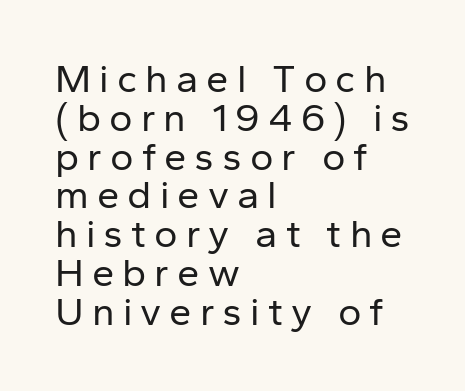
Think standard paragraph weight, or any step lighter than that. How are the letters spaced? Widely, with obvious added tracking. Leading: reduced. Letterform terminals end flat and unadorned throughout the passage.
